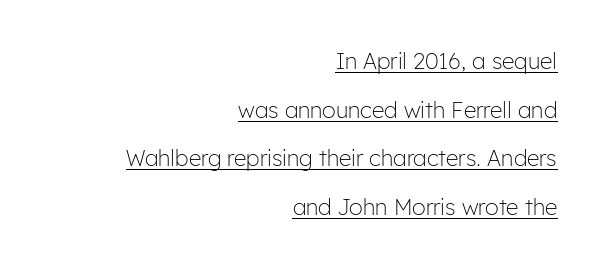
{"italic": "no", "bold": "no", "underline": "yes", "align": "right", "line_spacing": "loose", "line_spacing_ratio": 2.21, "letter_spacing": "normal", "letter_spacing_em": 0.0, "glyph_px": 22}
